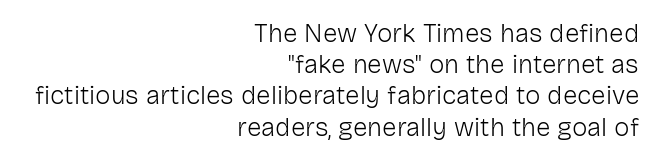
Q: Is the text bold? A: No.
Q: Is the text italic (slanted)? A: No, it is upright.
Q: Is the text underlined? A: No.
Q: How is the paragraph aligned? A: Right-aligned.
Q: Is the spacing between letters normal or unusually wide? A: Normal.
